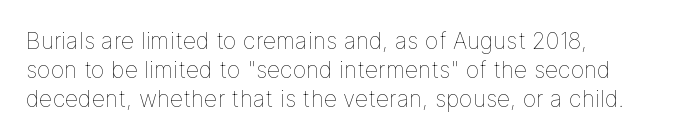
A typesetter would call this zero additional tracking. If you drew a line through each stem, it would be perfectly vertical. This block has exactly the height ordinary leading produces. Teacher's note: observe the even left margin — that is flush-left alignment. The area under the type is left untouched. This is not heavy type; no bold has been used.
